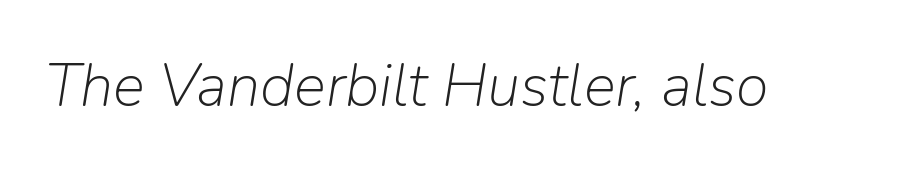
{"italic": "yes", "lean": "right", "slant_degrees": 9, "bold": "no", "weight": "light", "width": "normal", "stroke_contrast": "low", "x_height": "medium", "monospaced": "no", "underline": "no", "letter_spacing": "normal", "letter_spacing_em": 0.0, "glyph_px": 60}
